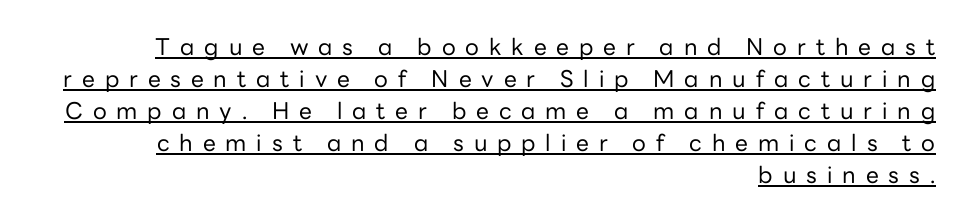
Q: Is the text bold? A: No.
Q: Is the text italic (slanted)? A: No, it is upright.
Q: Is the text underlined? A: Yes.
Q: How is the paragraph aligned? A: Right-aligned.
Q: Is the spacing between letters normal or unusually wide? A: Unusually wide.
Q: Is the spacing between lines tight, normal or loose? A: Normal.
